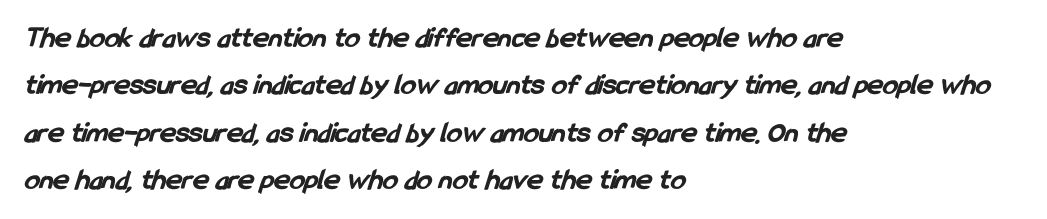
Every row of glyphs begins at an identical x-position on the left. The gap between lines stays unmarked. Does the leading feel generous? No, just average. How are the letters spaced? Ordinarily, with no added tracking. Looks like regular typesetting: each glyph gets only the width it needs. Emphasis by weight is at full strength: bold.
